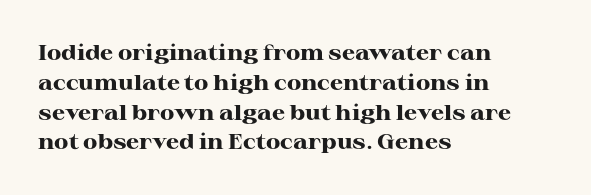
{"italic": "no", "bold": "yes", "underline": "no", "align": "left", "line_spacing": "normal", "line_spacing_ratio": 1.42, "letter_spacing": "normal", "letter_spacing_em": 0.0, "glyph_px": 21}
